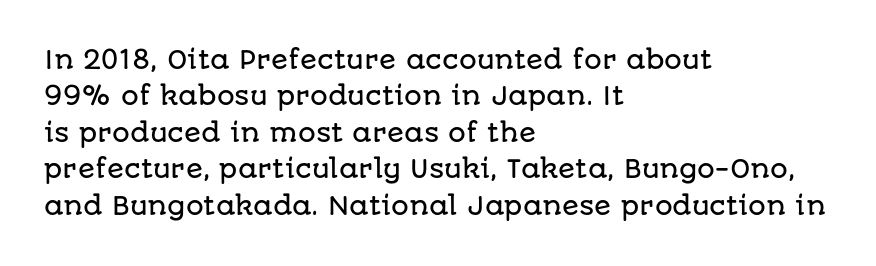
Q: Is the text italic (slanted)? A: No, it is upright.
Q: Is the text underlined? A: No.
Q: How is the paragraph aligned? A: Left-aligned.
Q: Is the spacing between letters normal or unusually wide? A: Normal.
Q: Is the spacing between lines tight, normal or loose? A: Normal.
